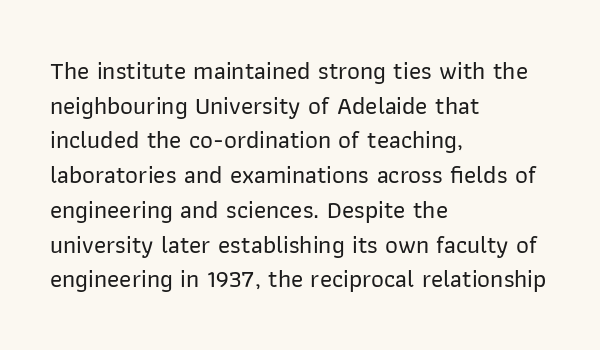
Q: Is the text italic (slanted)? A: No, it is upright.
Q: Is the text underlined? A: No.
Q: How is the paragraph aligned? A: Left-aligned.
Q: Is the spacing between letters normal or unusually wide? A: Normal.
Q: Is the spacing between lines tight, normal or loose? A: Normal.
